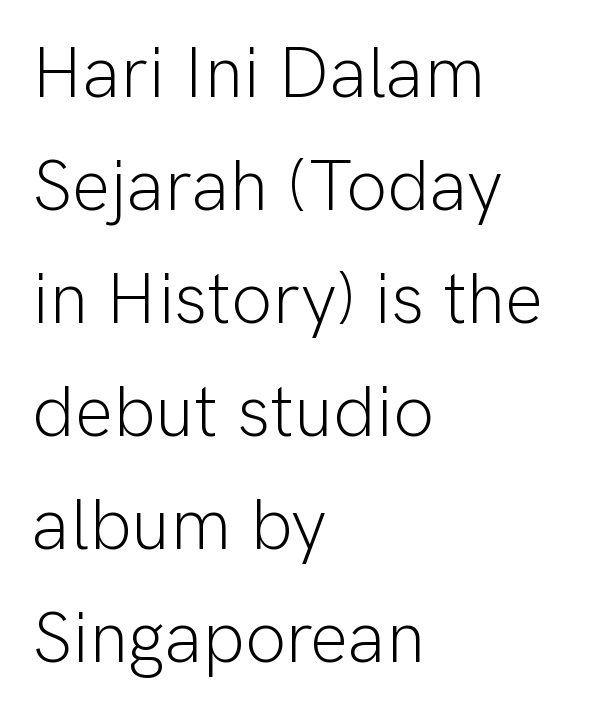
Q: Is the text bold? A: No.
Q: Is the text italic (slanted)? A: No, it is upright.
Q: Is the typeface a serif or a sans-serif typeface? A: Sans-serif.
Q: Is the text underlined? A: No.
Q: How is the paragraph aligned? A: Left-aligned.
Q: Is the spacing between letters normal or unusually wide? A: Normal.
Q: Is the spacing between lines tight, normal or loose? A: Normal.
Q: Width (condensed, normal, or wide)? A: Normal.
Q: Stroke contrast? A: Low.
Q: x-height? A: Medium.
Q: Monospaced? A: No.
